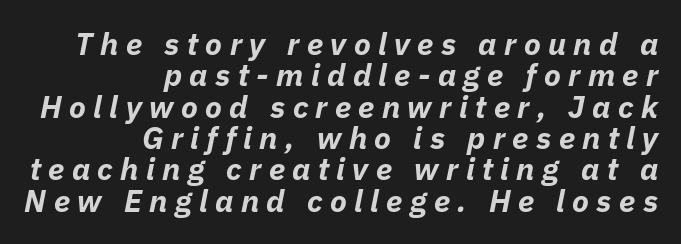
Q: Is the text bold? A: Yes.
Q: Is the text italic (slanted)? A: Yes, it leans right by about 11 degrees.
Q: Is the text underlined? A: No.
Q: How is the paragraph aligned? A: Right-aligned.
Q: Is the spacing between letters normal or unusually wide? A: Unusually wide.
Q: Is the spacing between lines tight, normal or loose? A: Tight.
Q: Width (condensed, normal, or wide)? A: Normal.
Q: Stroke contrast? A: Low.
Q: x-height? A: Medium.
Q: Monospaced? A: No.
